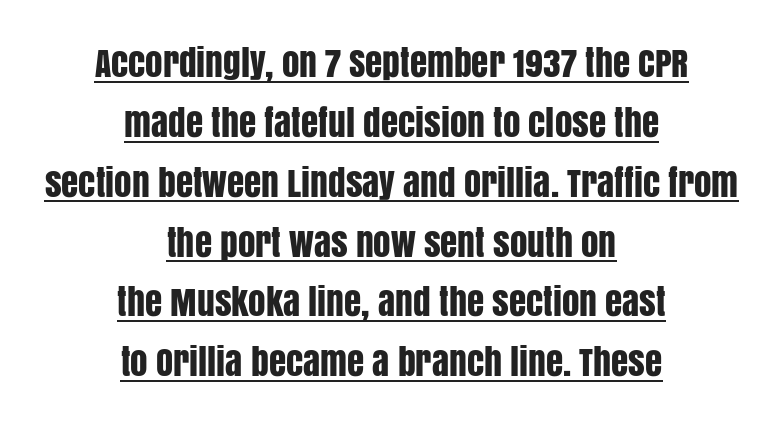
{"serif": "no", "italic": "no", "width": "condensed", "stroke_contrast": "low", "x_height": "large", "monospaced": "no", "underline": "yes", "align": "center", "line_spacing_ratio": 1.71, "letter_spacing": "normal", "letter_spacing_em": 0.0, "glyph_px": 35}
